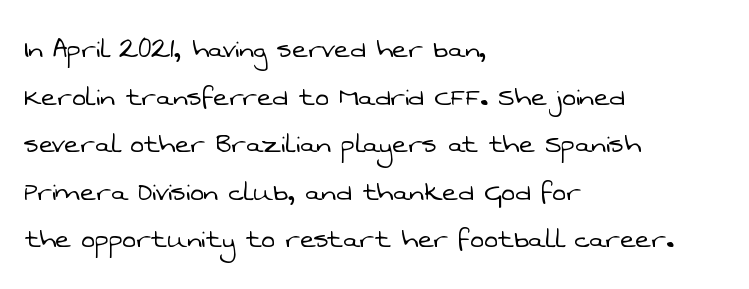
Q: Is the text bold? A: No.
Q: Is the typeface a serif or a sans-serif typeface? A: Sans-serif.
Q: Is the text underlined? A: No.
Q: How is the paragraph aligned? A: Left-aligned.
Q: Is the spacing between letters normal or unusually wide? A: Normal.
Q: Is the spacing between lines tight, normal or loose? A: Normal.
Q: Width (condensed, normal, or wide)? A: Normal.
Q: Stroke contrast? A: Low.
Q: x-height? A: Medium.
Q: Monospaced? A: No.
